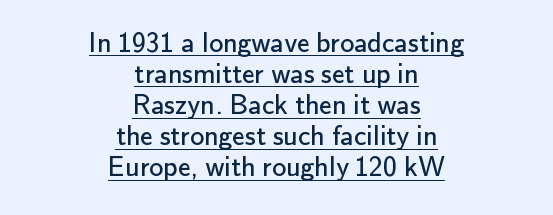
The characters are drawn with everyday or finer stroke widths. The block of text is dense from top to bottom, with scant space between rows. Font category for this specimen: sans-serif. The typesetter chose a symmetrical, centered arrangement here.
